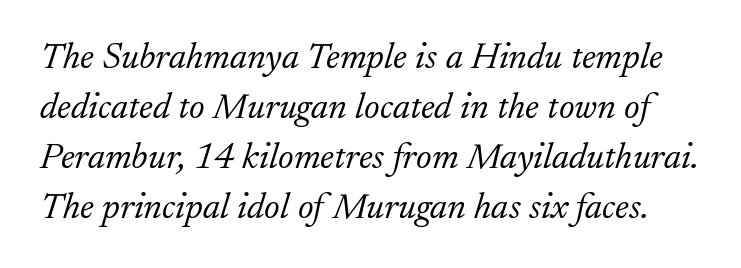
{"serif": "yes", "italic": "yes", "lean": "right", "slant_degrees": 17, "bold": "no", "weight": "light", "width": "normal", "stroke_contrast": "low", "x_height": "small", "monospaced": "no", "underline": "no", "line_spacing": "normal", "line_spacing_ratio": 1.35, "letter_spacing": "normal", "letter_spacing_em": 0.0, "glyph_px": 37}
